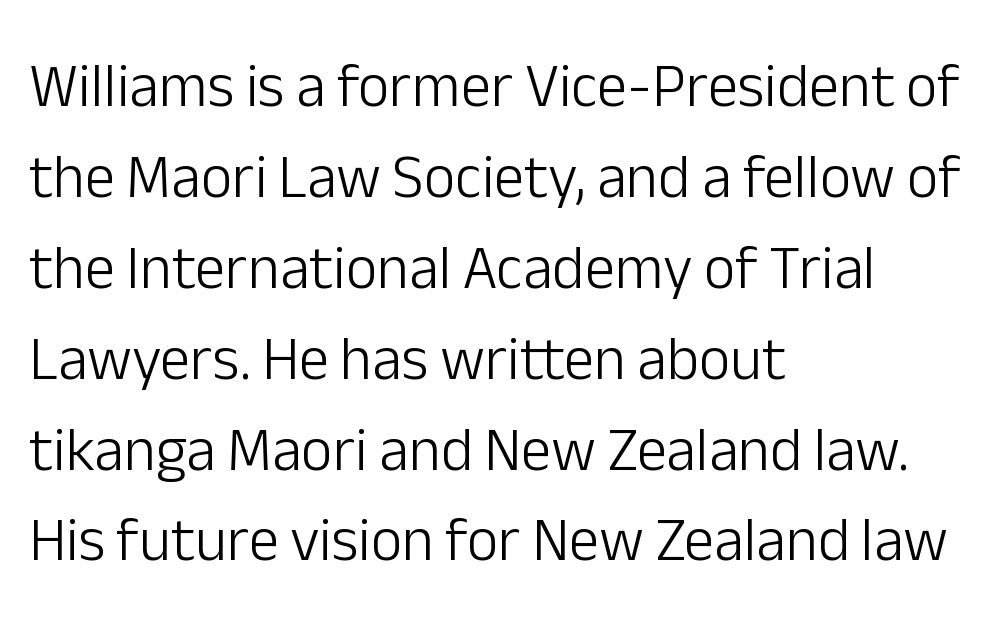
The image shows 61 px light sans-serif type, upright; set left-aligned, normal line spacing (1.49x), normal letter spacing, not underlined; low stroke contrast and a medium x-height.
